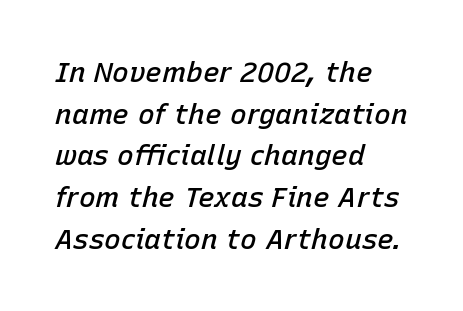
{"italic": "yes", "lean": "right", "slant_degrees": 15, "bold": "semi", "weight": "semibold", "width": "normal", "stroke_contrast": "low", "x_height": "medium", "monospaced": "no", "underline": "no", "align": "left", "line_spacing": "normal", "line_spacing_ratio": 1.49, "letter_spacing": "normal", "letter_spacing_em": 0.0, "glyph_px": 28}
